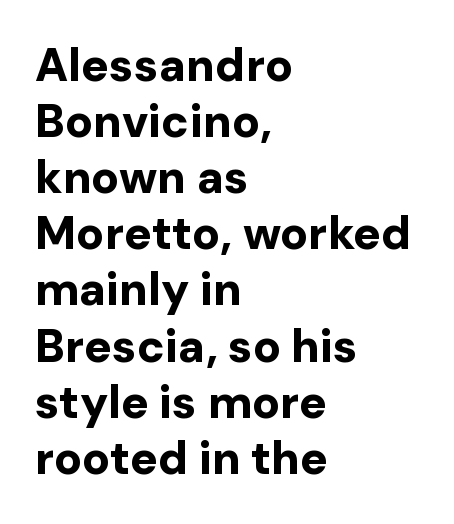
Q: Is the text bold? A: Yes.
Q: Is the text italic (slanted)? A: No, it is upright.
Q: Is the typeface a serif or a sans-serif typeface? A: Sans-serif.
Q: Is the text underlined? A: No.
Q: How is the paragraph aligned? A: Left-aligned.
Q: Is the spacing between letters normal or unusually wide? A: Normal.
Q: Width (condensed, normal, or wide)? A: Normal.
Q: Stroke contrast? A: Low.
Q: x-height? A: Medium.
Q: Monospaced? A: No.
